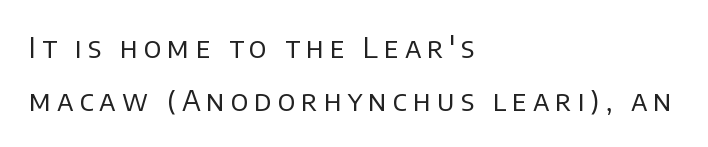
Q: Is the text bold? A: No.
Q: Is the text italic (slanted)? A: No, it is upright.
Q: Is the typeface a serif or a sans-serif typeface? A: Sans-serif.
Q: Is the text underlined? A: No.
Q: How is the paragraph aligned? A: Left-aligned.
Q: Is the spacing between letters normal or unusually wide? A: Unusually wide.
Q: Width (condensed, normal, or wide)? A: Normal.
Q: Stroke contrast? A: Low.
Q: x-height? A: Large.
Q: Monospaced? A: No.
